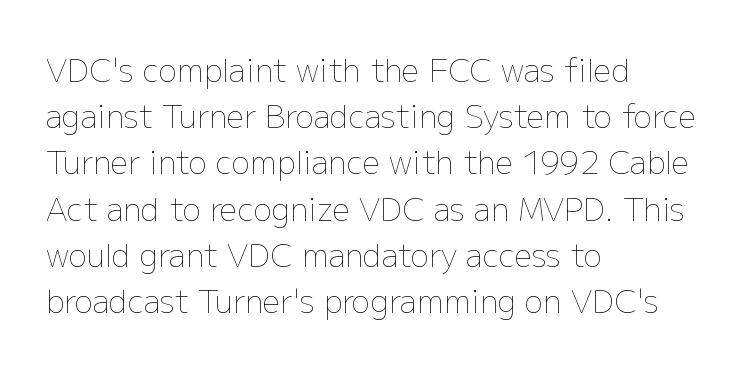
{"italic": "no", "bold": "no", "weight": "thin", "width": "normal", "stroke_contrast": "low", "x_height": "medium", "monospaced": "no", "underline": "no", "align": "left", "line_spacing": "normal", "line_spacing_ratio": 1.49, "letter_spacing": "normal", "letter_spacing_em": 0.0, "glyph_px": 31}
